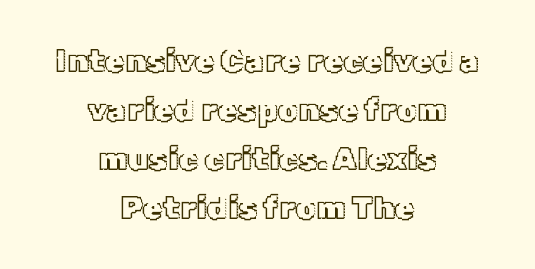
The image shows 32 px text type, upright; set centered, normal line spacing (1.53x), normal letter spacing, not underlined; a medium x-height.
